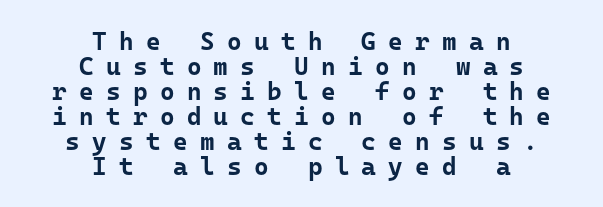
Each line is balanced around a shared central axis. Bold? Absolutely — the strokes are thick and heavy. The words here are not underlined. Students, observe: this is what under-led, compact text looks like. Letter spacing: wide. The letters stand straight up with perfectly vertical stems.
